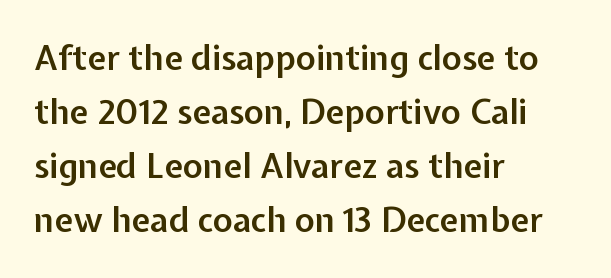
{"serif": "no", "italic": "no", "bold": "semi", "weight": "semibold", "width": "normal", "stroke_contrast": "low", "x_height": "medium", "monospaced": "no", "underline": "no", "align": "left", "line_spacing": "normal", "line_spacing_ratio": 1.59, "letter_spacing": "normal", "letter_spacing_em": 0.0, "glyph_px": 34}
